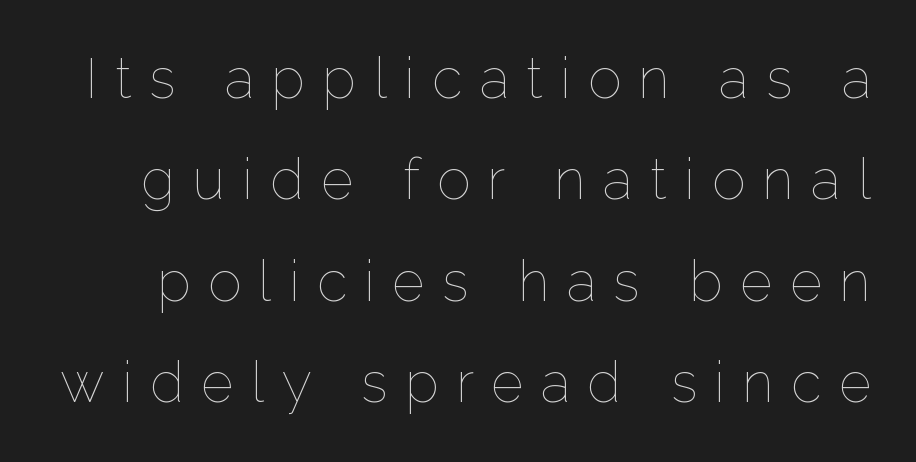
{"italic": "no", "bold": "no", "weight": "thin", "width": "normal", "stroke_contrast": "low", "x_height": "medium", "monospaced": "no", "underline": "no", "line_spacing_ratio": 1.81, "letter_spacing": "wide", "letter_spacing_em": 0.31, "glyph_px": 56}
